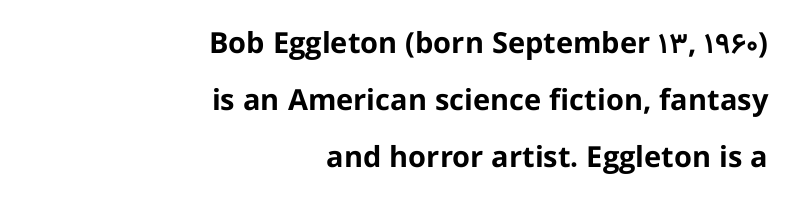
Lines of text with bare space underneath. The gaps between neighbouring characters are ordinary and unremarkable. How heavy is the stroke? Heavy — this is a bold. Proportional: the letters do not fall into vertical columns. Interline gaps are noticeably wide in this sample.
